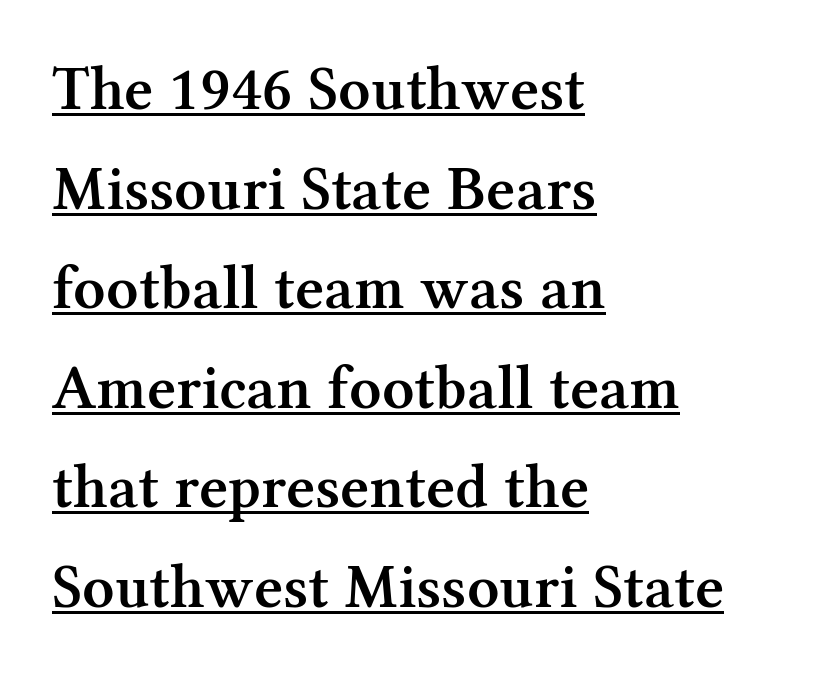
The image shows 63 px semibold serif type, upright; set left-aligned, normal line spacing (1.58x), normal letter spacing, underlined; medium stroke contrast and a medium x-height.
